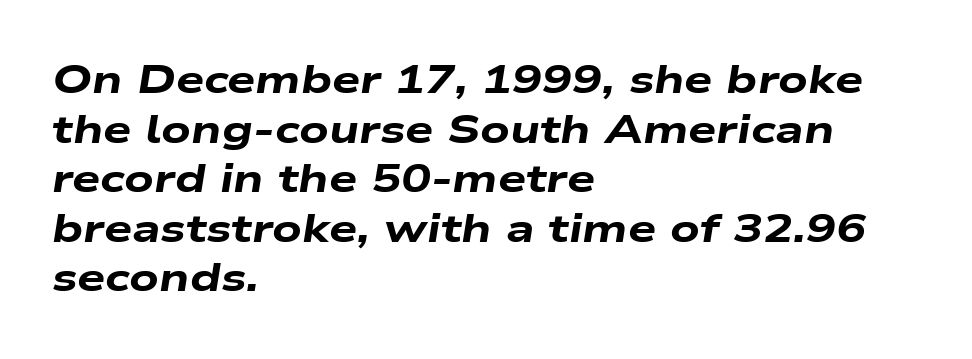
Q: Is the text bold? A: Yes.
Q: Is the text italic (slanted)? A: Yes, it leans right by about 9 degrees.
Q: Is the text underlined? A: No.
Q: How is the paragraph aligned? A: Left-aligned.
Q: Is the spacing between letters normal or unusually wide? A: Normal.
Q: Width (condensed, normal, or wide)? A: Wide.
Q: Stroke contrast? A: Low.
Q: x-height? A: Medium.
Q: Monospaced? A: No.
